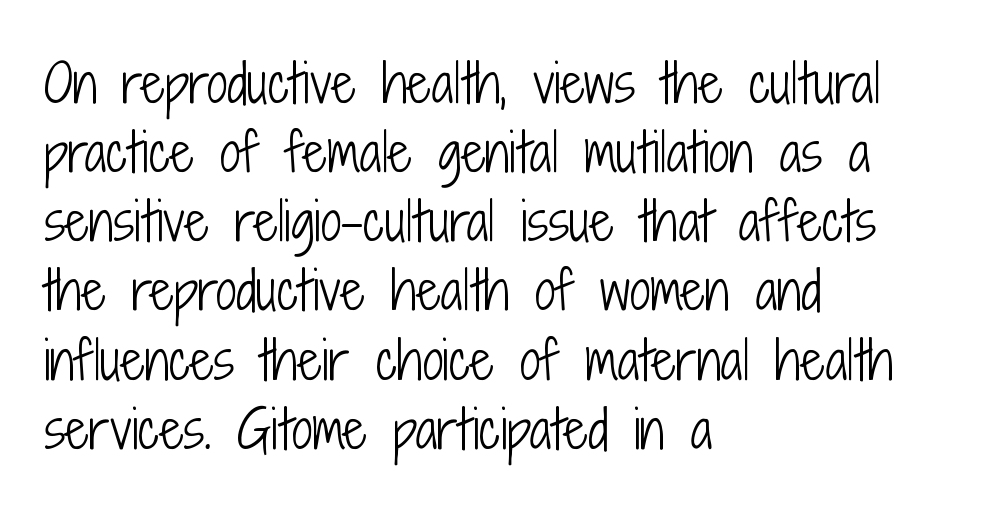
The strokes carry an ordinary text weight at most. Descenders hang freely into open space. The lines are quadded left. These lines are composed in type without serifs.
